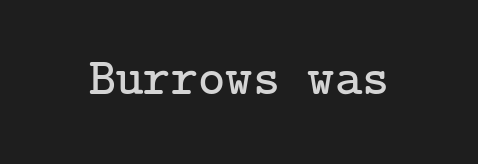
Little horizontal feet cap the strokes, marking this as serif type. Unlike italic type, these characters show no tilt at all. Observe the ordinary spacing: letters are neighbours, not strangers. Clear beneath every line of the passage.
